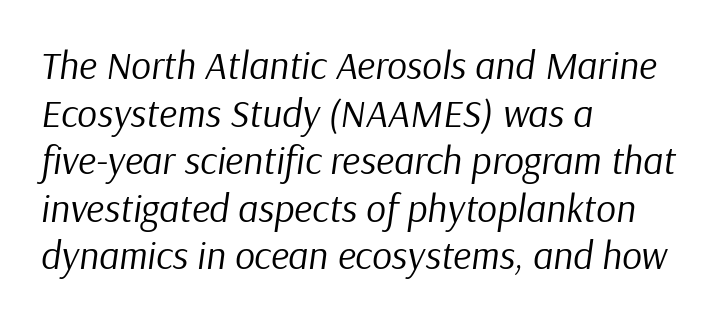
Q: Is the text bold? A: No.
Q: Is the text italic (slanted)? A: Yes, it leans right by about 9 degrees.
Q: Is the text underlined? A: No.
Q: How is the paragraph aligned? A: Left-aligned.
Q: Is the spacing between letters normal or unusually wide? A: Normal.
Q: Width (condensed, normal, or wide)? A: Normal.
Q: Stroke contrast? A: Low.
Q: x-height? A: Medium.
Q: Monospaced? A: No.
